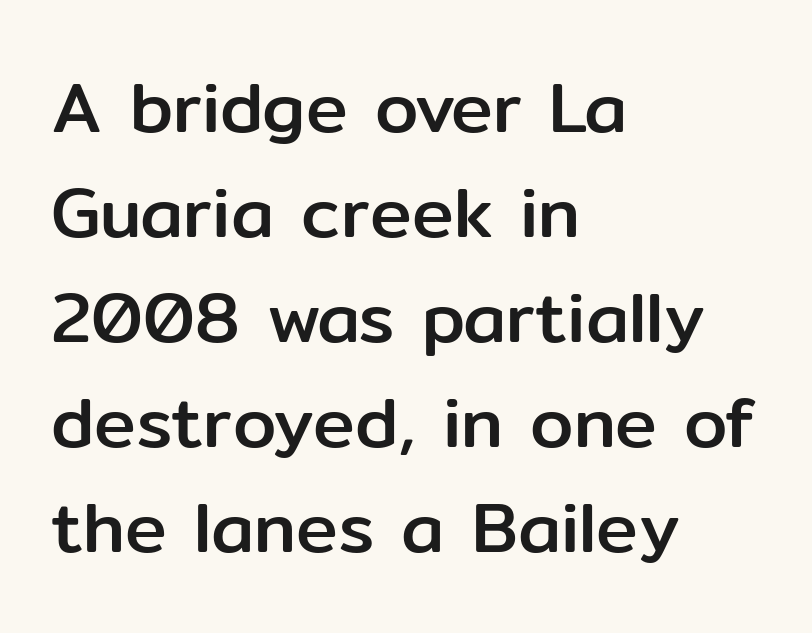
Q: Is the text italic (slanted)? A: No, it is upright.
Q: Is the typeface a serif or a sans-serif typeface? A: Sans-serif.
Q: Is the text underlined? A: No.
Q: How is the paragraph aligned? A: Left-aligned.
Q: Is the spacing between letters normal or unusually wide? A: Normal.
Q: Is the spacing between lines tight, normal or loose? A: Normal.
Q: Width (condensed, normal, or wide)? A: Normal.
Q: Stroke contrast? A: Low.
Q: x-height? A: Medium.
Q: Monospaced? A: No.
